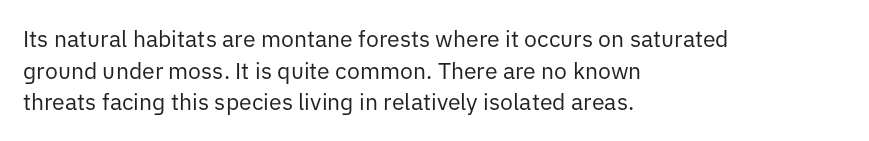
{"italic": "no", "bold": "no", "underline": "no", "align": "left", "line_spacing": "normal", "line_spacing_ratio": 1.37, "letter_spacing": "normal", "letter_spacing_em": 0.0, "glyph_px": 23}
